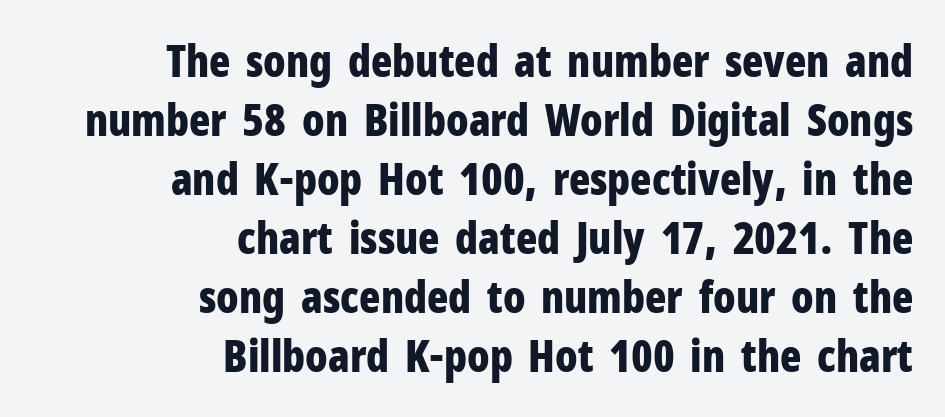
The image shows 44 px bold, condensed sans-serif type, upright; set right-aligned, normal line spacing (1.34x), normal letter spacing, not underlined; low stroke contrast and a medium x-height.
